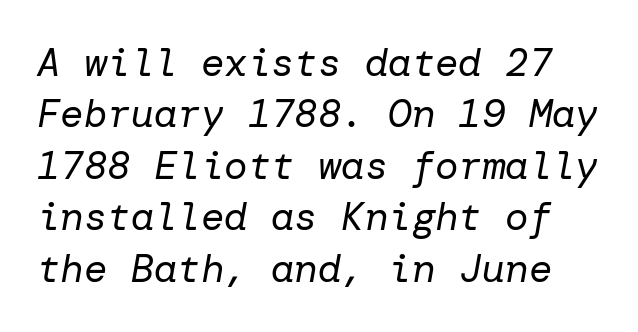
Honestly, the row spacing looks completely unremarkable. Honestly, the letter spacing is just normal — you wouldn't notice it. Heft: none added — not bold. Words float on clear page, feet unadorned. When letters slant like this, we call the style italic.
